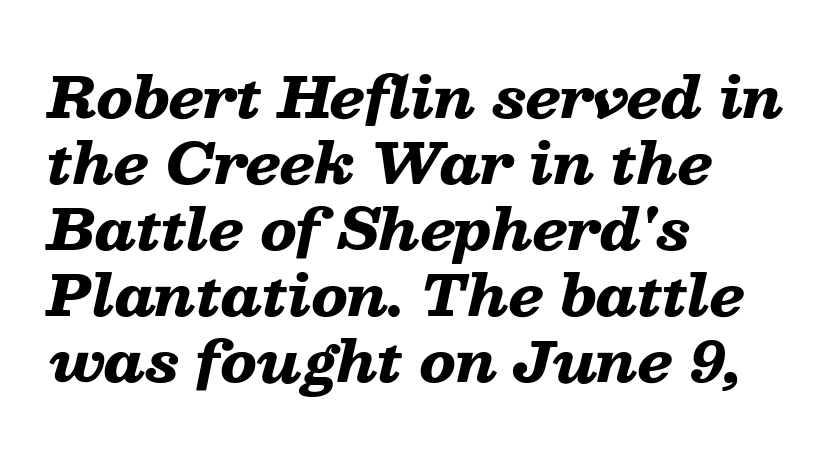
The image shows 56 px heavy, wide type, italic (leaning right); set left-aligned, line spacing 1.18x, normal letter spacing, not underlined; low stroke contrast and a medium x-height.
